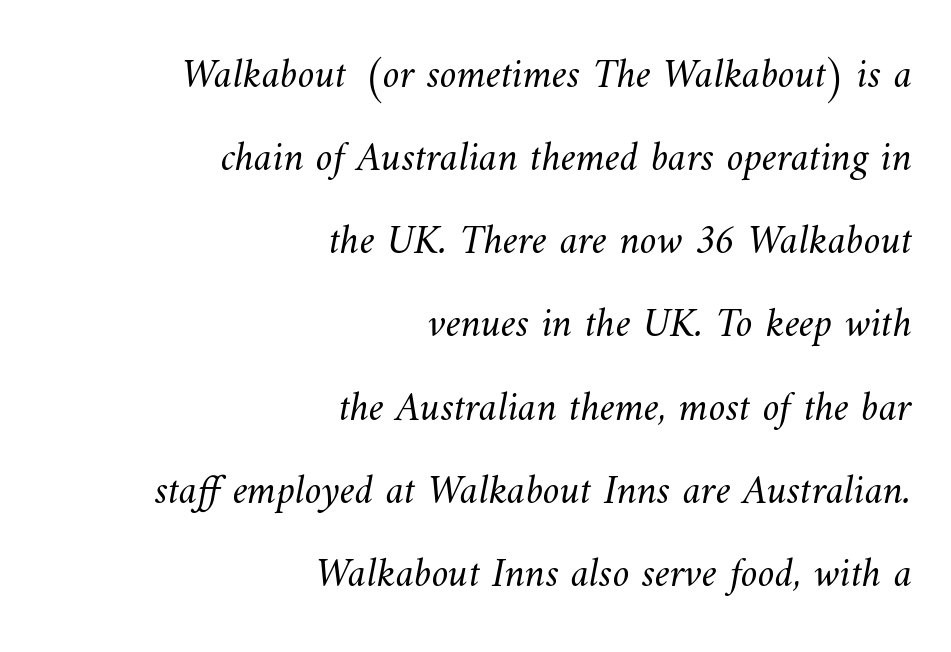
The image shows 42 px light type; set right-aligned, loose line spacing (1.98x), normal letter spacing, not underlined; medium stroke contrast and a small x-height.
